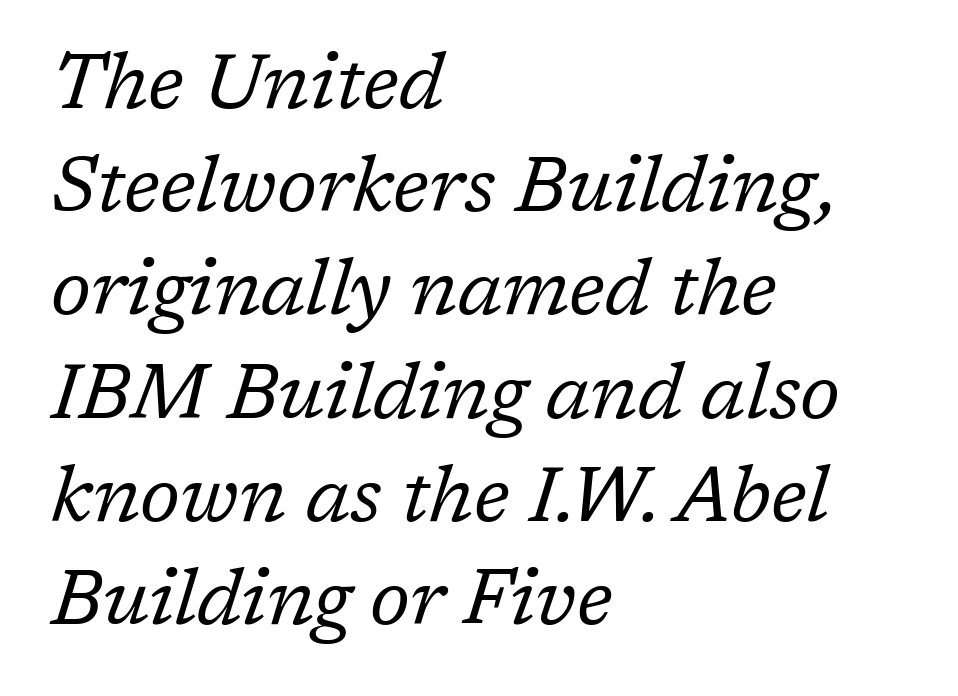
The image shows 77 px regular-weight serif type, italic (leaning right); set left-aligned, normal line spacing (1.34x), normal letter spacing, not underlined; low stroke contrast and a medium x-height.
